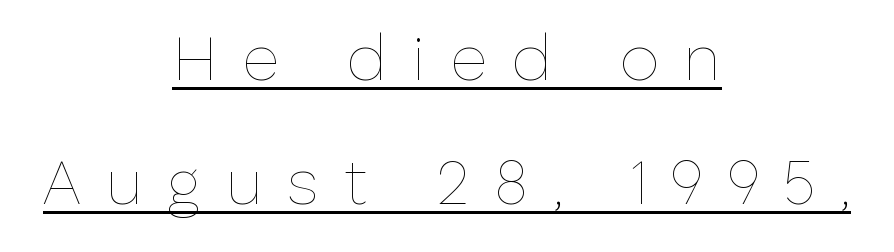
Q: Is the text bold? A: No.
Q: Is the text italic (slanted)? A: No, it is upright.
Q: Is the text underlined? A: Yes.
Q: How is the paragraph aligned? A: Centered.
Q: Is the spacing between letters normal or unusually wide? A: Unusually wide.
Q: Is the spacing between lines tight, normal or loose? A: Loose.
Q: Width (condensed, normal, or wide)? A: Normal.
Q: Stroke contrast? A: Low.
Q: x-height? A: Medium.
Q: Monospaced? A: No.
